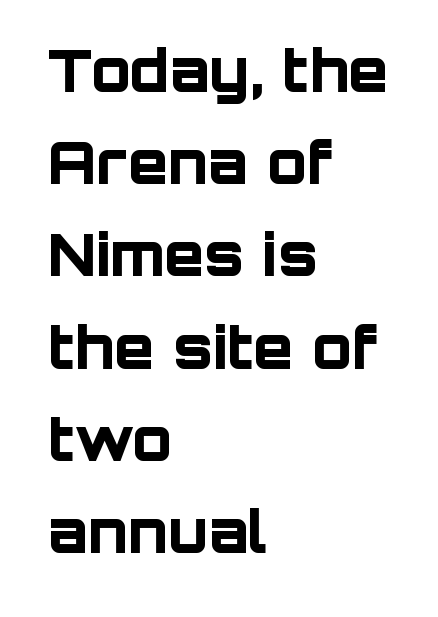
The image shows 58 px bold sans-serif type, upright; set left-aligned, normal line spacing (1.59x), normal letter spacing, not underlined; low stroke contrast and a large x-height.
